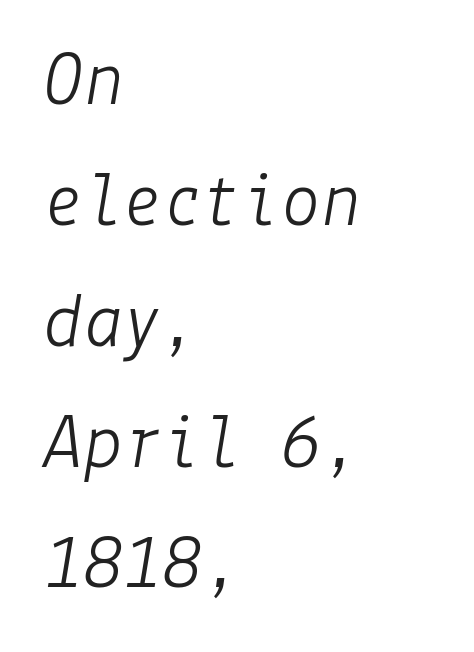
Where is the straight margin? On the left. In terms of leading, this rendering sits right in the middle. Honestly, there is no underline to notice here at all. Nobody touched the tracking dial on this one.
